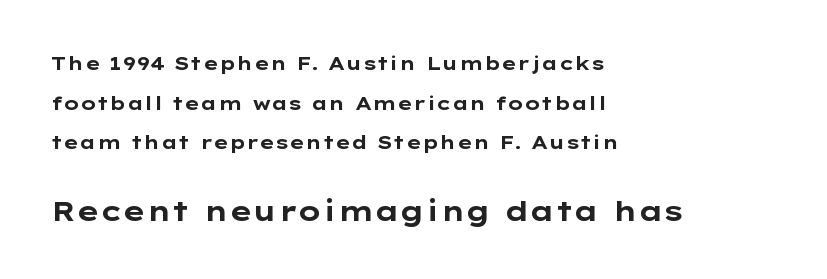
The image shows 28 px bold, wide sans-serif type, upright; set left-aligned, loose line spacing (2.09x), normal letter spacing, not underlined; the second (bottom) block is 1.47x larger; low stroke contrast and a medium x-height.
